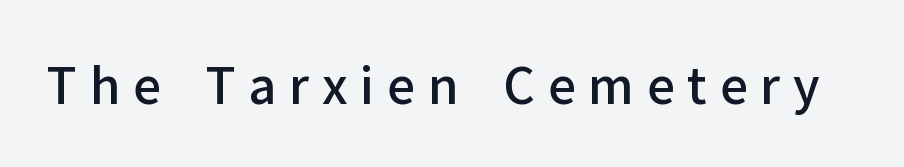
Spacing verdict: proportional, widths tailored to each character. Nothing sits at the stroke ends, so this counts as sans-serif. Look at the tracking — it's clearly loosened, letters drifting apart. This is roman type, the default non-slanted kind. This is the in-between weight designers call semibold or demi.
